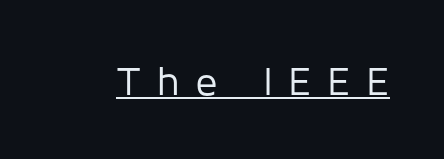
The image shows 41 px regular-weight sans-serif type, upright; set unusually wide letter spacing (+0.38 em), underlined; low stroke contrast and a medium x-height.
